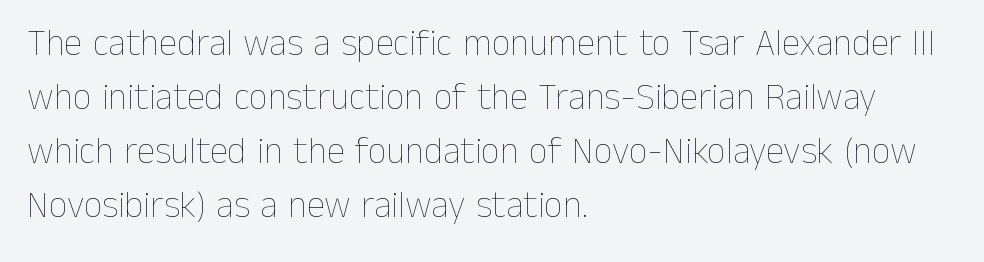
Q: Is the text bold? A: No.
Q: Is the text italic (slanted)? A: No, it is upright.
Q: Is the text underlined? A: No.
Q: How is the paragraph aligned? A: Left-aligned.
Q: Is the spacing between letters normal or unusually wide? A: Normal.
Q: Is the spacing between lines tight, normal or loose? A: Normal.
Q: Width (condensed, normal, or wide)? A: Normal.
Q: Stroke contrast? A: Low.
Q: x-height? A: Medium.
Q: Monospaced? A: No.
